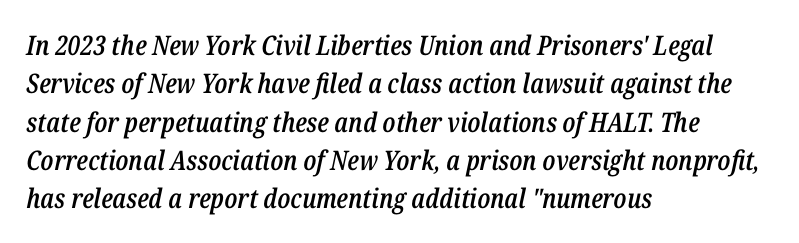
The image shows 27 px text type, italic (leaning right); set left-aligned, normal line spacing (1.42x), normal letter spacing, not underlined.
